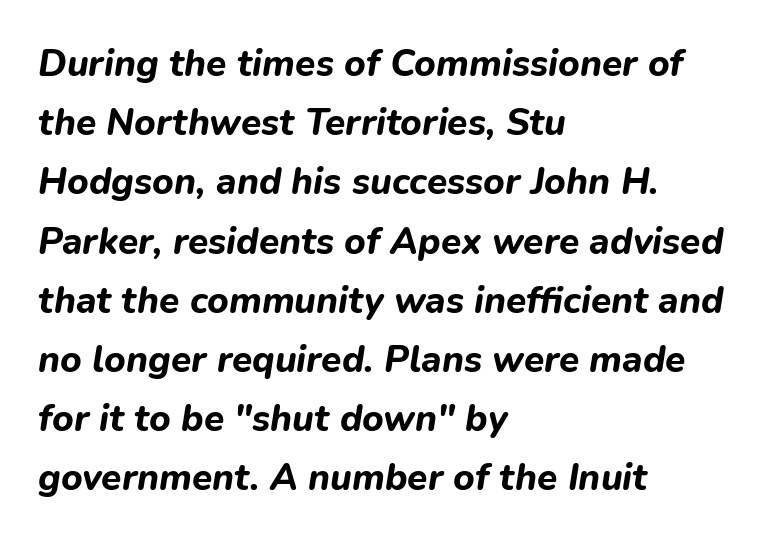
Q: Is the text bold? A: Yes.
Q: Is the text italic (slanted)? A: Yes, it leans right by about 9 degrees.
Q: Is the text underlined? A: No.
Q: How is the paragraph aligned? A: Left-aligned.
Q: Is the spacing between letters normal or unusually wide? A: Normal.
Q: Is the spacing between lines tight, normal or loose? A: Normal.
Q: Width (condensed, normal, or wide)? A: Normal.
Q: Stroke contrast? A: Low.
Q: x-height? A: Medium.
Q: Monospaced? A: No.
